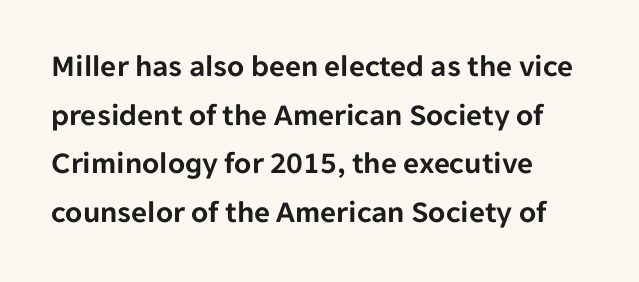
The image shows 31 px sans-serif type, upright; set left-aligned, normal line spacing (1.57x), normal letter spacing, not underlined; low stroke contrast and a medium x-height.
